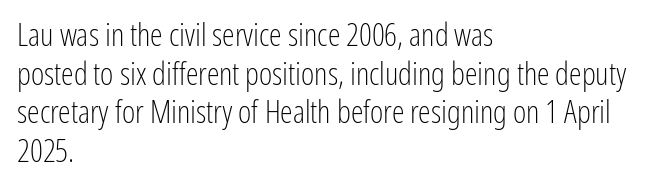
Q: Is the text bold? A: No.
Q: Is the text italic (slanted)? A: No, it is upright.
Q: Is the typeface a serif or a sans-serif typeface? A: Sans-serif.
Q: Is the text underlined? A: No.
Q: How is the paragraph aligned? A: Left-aligned.
Q: Is the spacing between letters normal or unusually wide? A: Normal.
Q: Width (condensed, normal, or wide)? A: Condensed.
Q: Stroke contrast? A: Low.
Q: x-height? A: Medium.
Q: Monospaced? A: No.
